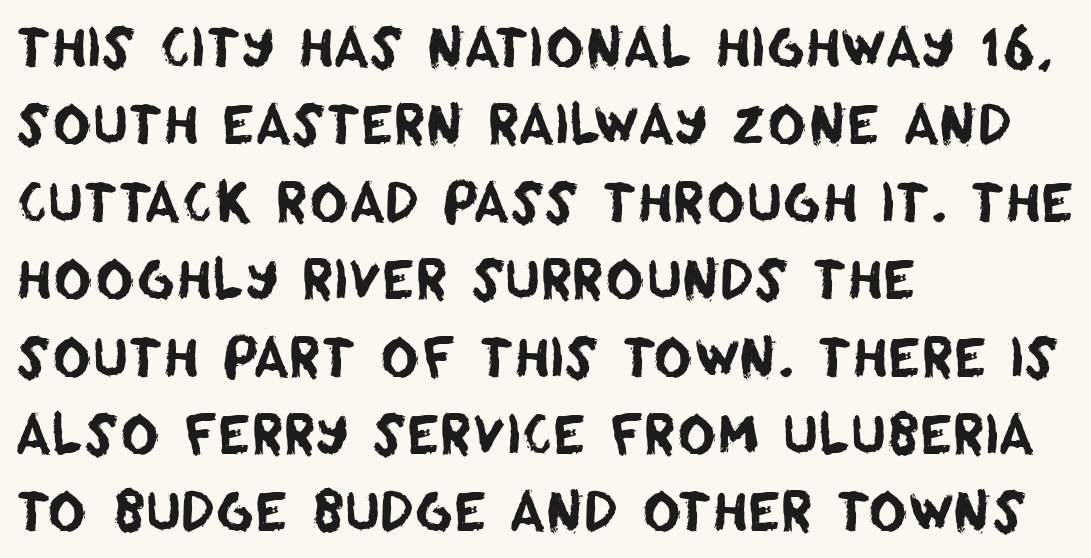
Each letter's strokes conclude bluntly, with no projecting serifs. Each letter keeps its own natural width here, so spacing adapts to shape. The typesetter chose a ragged-right arrangement here. Caption: standard tracking, unaltered.
